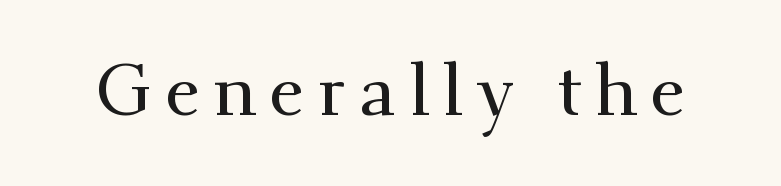
The image shows 73 px serif type, upright; set not underlined; medium stroke contrast and a small x-height.
